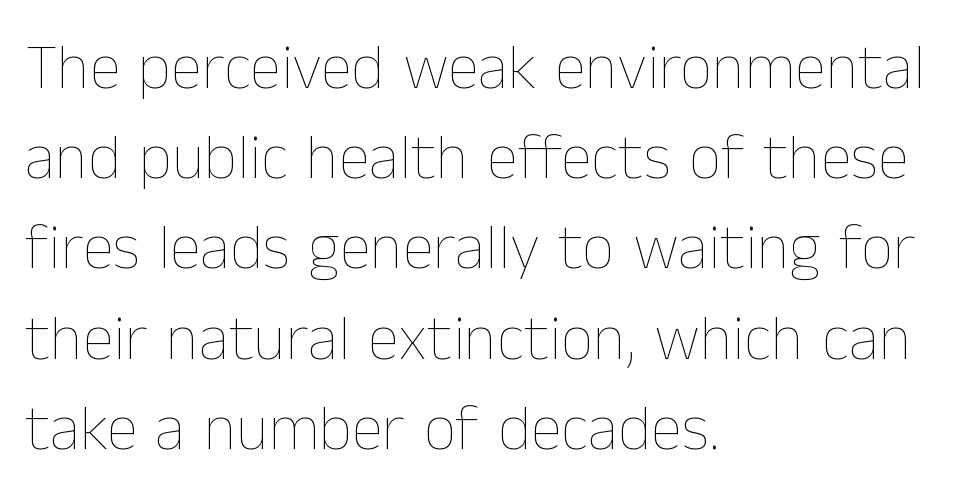
{"italic": "no", "bold": "no", "weight": "thin", "width": "normal", "stroke_contrast": "low", "x_height": "medium", "monospaced": "no", "underline": "no", "align": "left", "line_spacing": "normal", "line_spacing_ratio": 1.41, "letter_spacing": "normal", "letter_spacing_em": 0.0, "glyph_px": 64}
